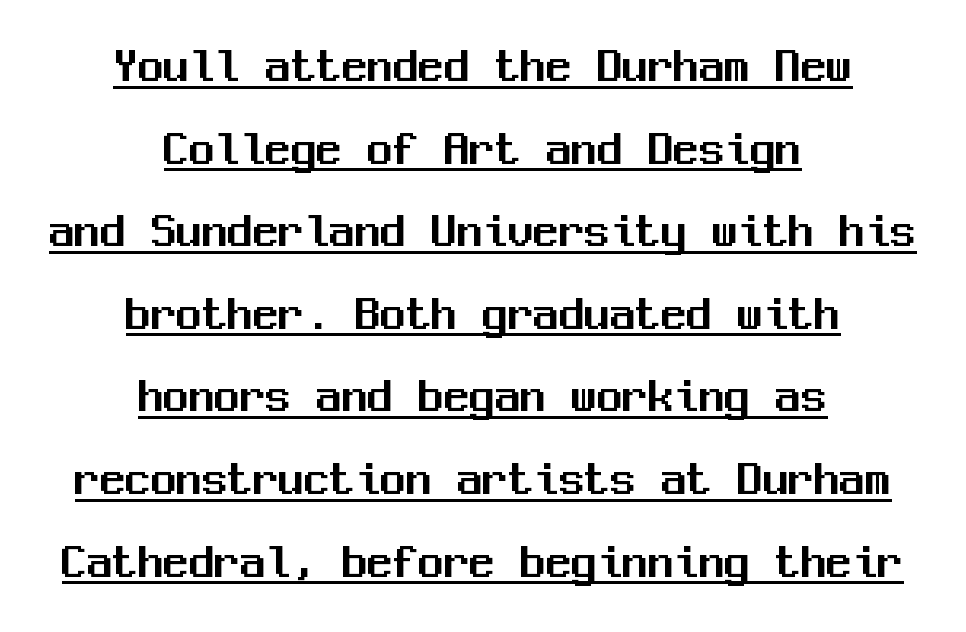
{"serif": "no", "italic": "no", "width": "normal", "stroke_contrast": "medium", "x_height": "medium", "monospaced": "yes", "underline": "yes", "align": "center", "line_spacing": "normal", "line_spacing_ratio": 1.62, "letter_spacing": "normal", "letter_spacing_em": 0.0, "glyph_px": 51}
